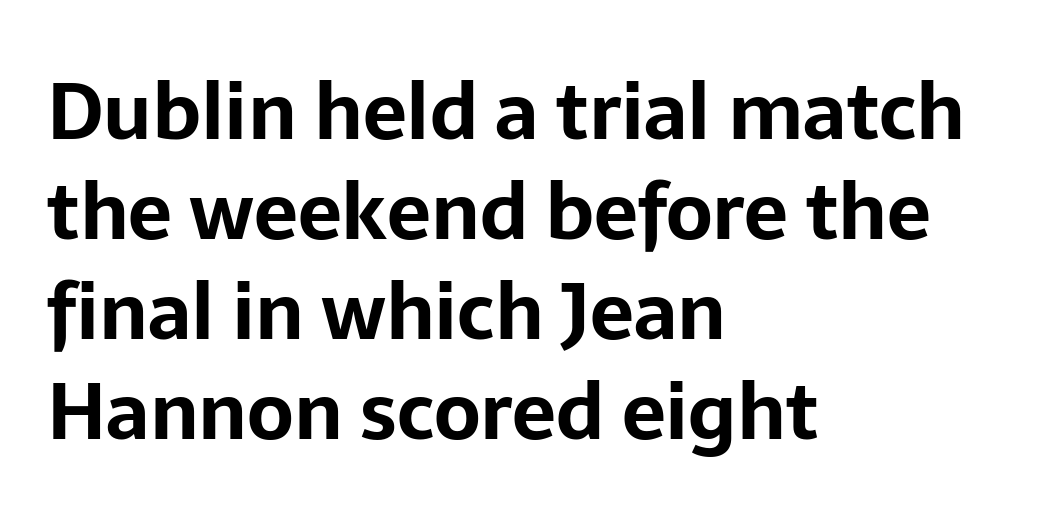
Q: Is the text bold? A: Yes.
Q: Is the text italic (slanted)? A: No, it is upright.
Q: Is the typeface a serif or a sans-serif typeface? A: Sans-serif.
Q: Is the text underlined? A: No.
Q: How is the paragraph aligned? A: Left-aligned.
Q: Is the spacing between letters normal or unusually wide? A: Normal.
Q: Is the spacing between lines tight, normal or loose? A: Normal.
Q: Width (condensed, normal, or wide)? A: Normal.
Q: Stroke contrast? A: Low.
Q: x-height? A: Medium.
Q: Monospaced? A: No.
